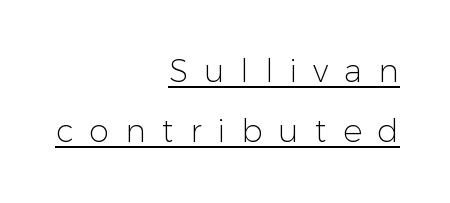
Q: Is the text bold? A: No.
Q: Is the text italic (slanted)? A: No, it is upright.
Q: Is the typeface a serif or a sans-serif typeface? A: Sans-serif.
Q: Is the text underlined? A: Yes.
Q: How is the paragraph aligned? A: Right-aligned.
Q: Is the spacing between letters normal or unusually wide? A: Unusually wide.
Q: Width (condensed, normal, or wide)? A: Normal.
Q: Stroke contrast? A: Low.
Q: x-height? A: Medium.
Q: Monospaced? A: No.
